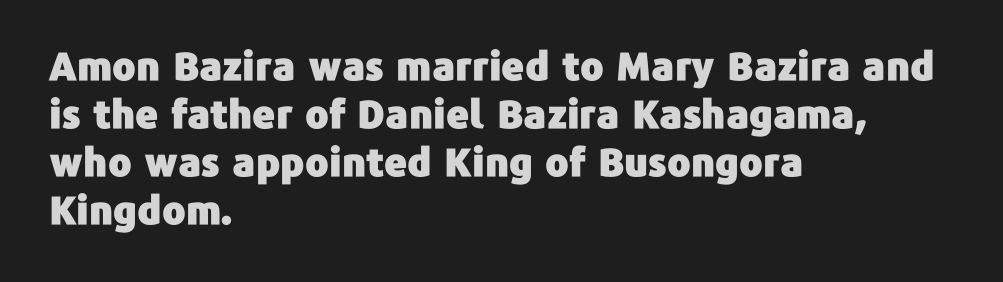
{"serif": "no", "italic": "no", "width": "normal", "stroke_contrast": "low", "x_height": "medium", "monospaced": "no", "underline": "no", "align": "left", "line_spacing_ratio": 1.23, "letter_spacing": "normal", "letter_spacing_em": 0.0, "glyph_px": 39}
